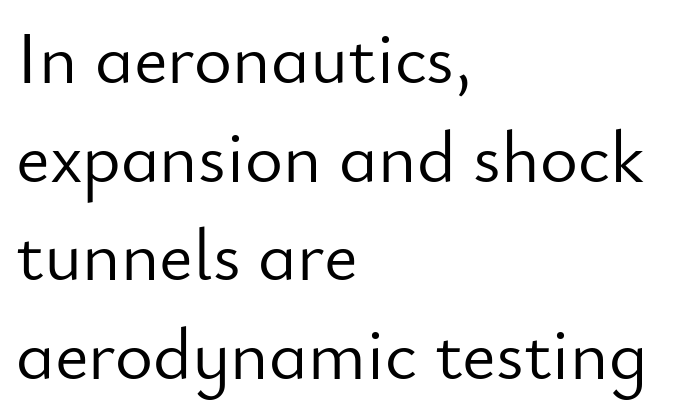
Q: Is the text bold? A: No.
Q: Is the text italic (slanted)? A: No, it is upright.
Q: Is the typeface a serif or a sans-serif typeface? A: Sans-serif.
Q: Is the text underlined? A: No.
Q: How is the paragraph aligned? A: Left-aligned.
Q: Is the spacing between letters normal or unusually wide? A: Normal.
Q: Is the spacing between lines tight, normal or loose? A: Normal.
Q: Width (condensed, normal, or wide)? A: Normal.
Q: Stroke contrast? A: Low.
Q: x-height? A: Small.
Q: Monospaced? A: No.
